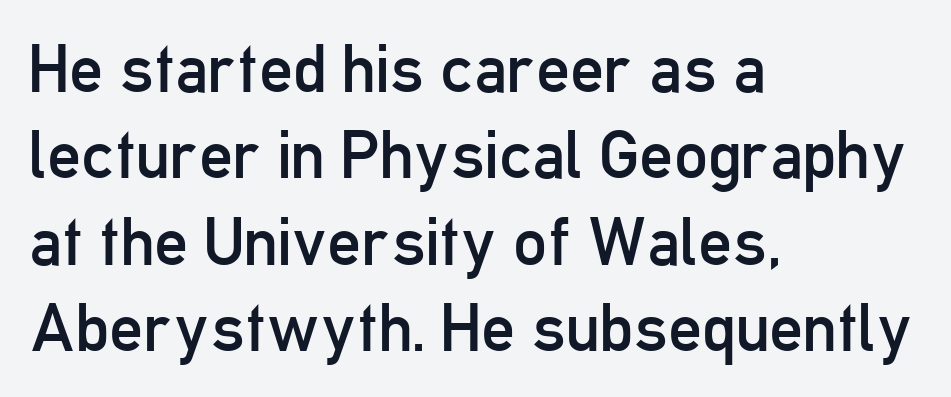
The glyphs are unaccompanied by any horizontal stroke below them. The rendering uses natural spacing where letterforms have individual widths. The rendering anchors every line to the left-hand side. Check where the strokes stop: nothing finishes them off — pure sans. The axis of the letterforms is exactly vertical.
